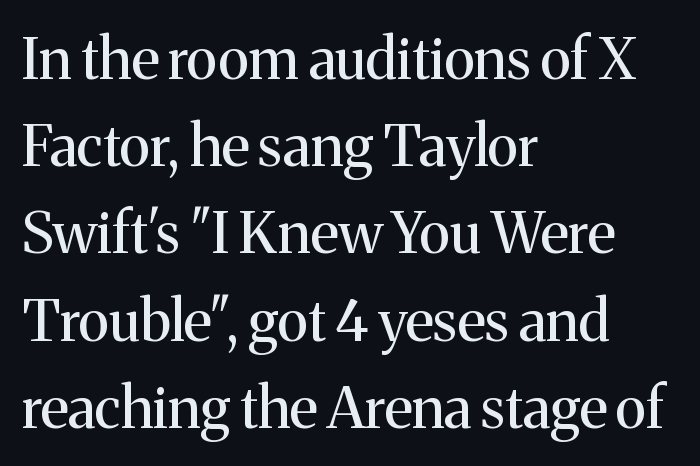
Every stem runs plumb, perpendicular to the baseline. Compared with a centered layout, this one pins lines to the left instead. The cut favours lightness, reaching ordinary text weight at its darkest. These lines are rendered in a variable-pitch font.
